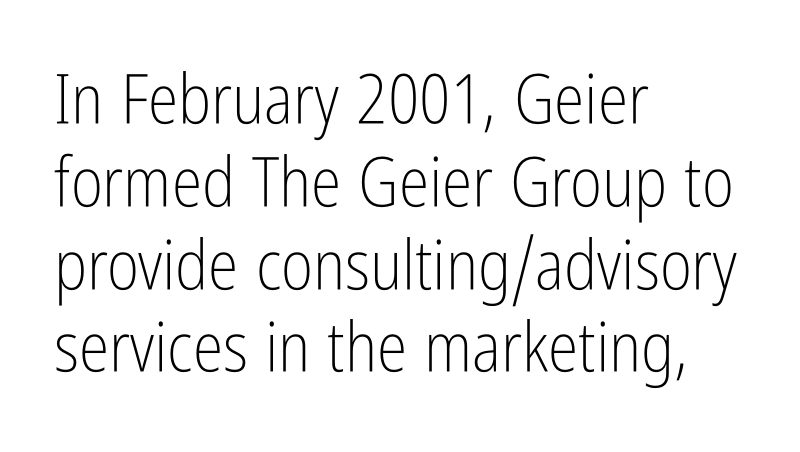
The image shows 69 px light, condensed sans-serif type, upright; set left-aligned, line spacing 1.2x, normal letter spacing, not underlined; low stroke contrast and a medium x-height.
